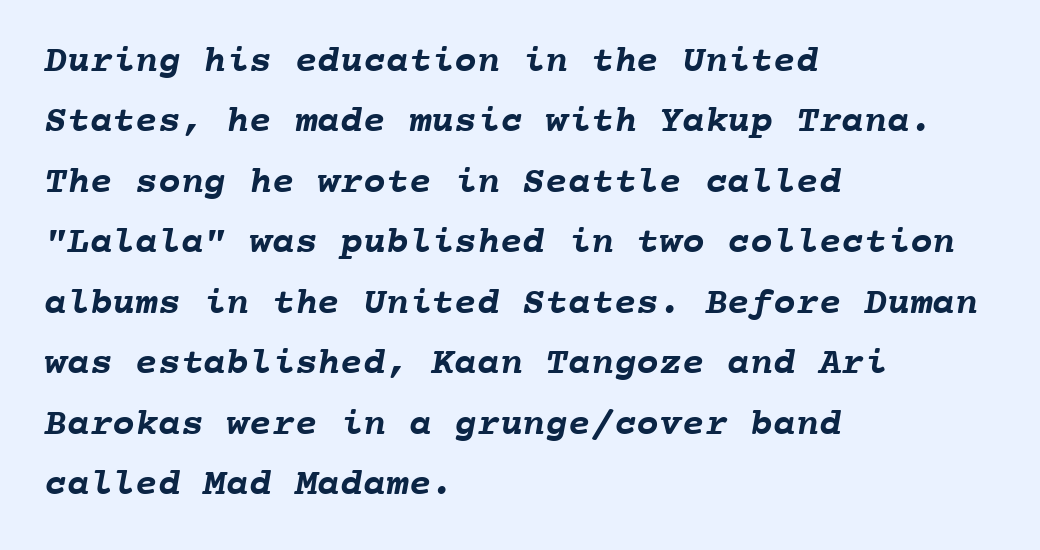
The image shows 38 px semibold type, monospaced; set left-aligned, normal line spacing (1.59x), normal letter spacing, not underlined; low stroke contrast and a medium x-height.
